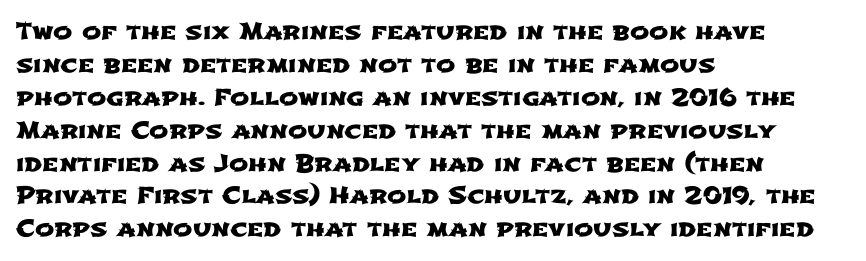
A clean baseline with only descenders dipping below it. This sample is left-justified, so line endings fall wherever the words run out. Leading matches the norm, producing a regular column. A typesetter would call this zero additional tracking.
